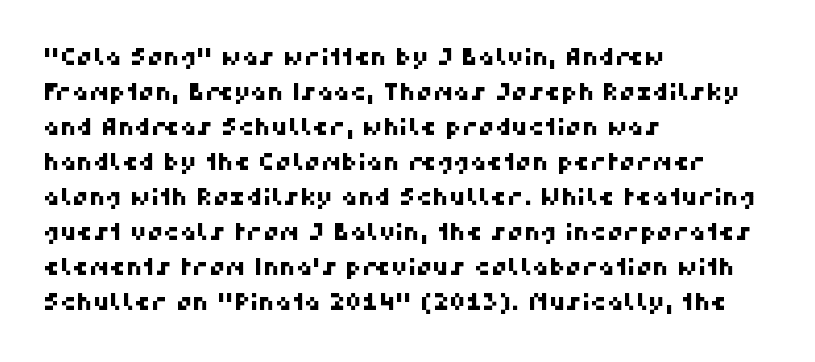
The image shows 23 px text type; set left-aligned, normal line spacing (1.52x), normal letter spacing, not underlined.
